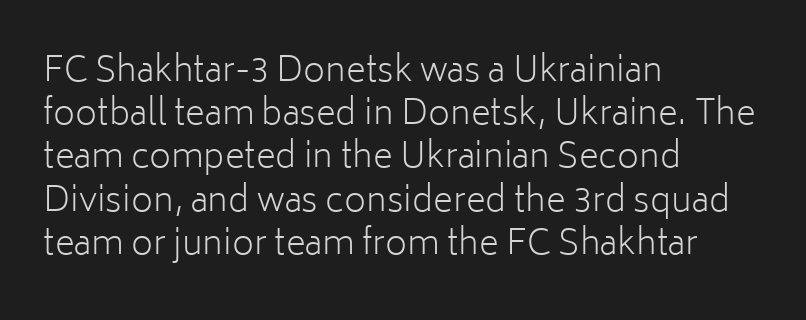
{"serif": "no", "italic": "no", "bold": "no", "weight": "light", "width": "normal", "stroke_contrast": "low", "x_height": "medium", "monospaced": "no", "underline": "no", "align": "left", "line_spacing": "normal", "line_spacing_ratio": 1.27, "letter_spacing": "normal", "letter_spacing_em": 0.0, "glyph_px": 34}
